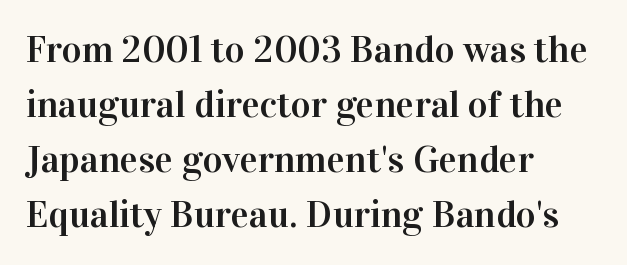
The image shows 38 px serif type, upright; set left-aligned, normal line spacing (1.45x), normal letter spacing, not underlined; high stroke contrast and a medium x-height.
